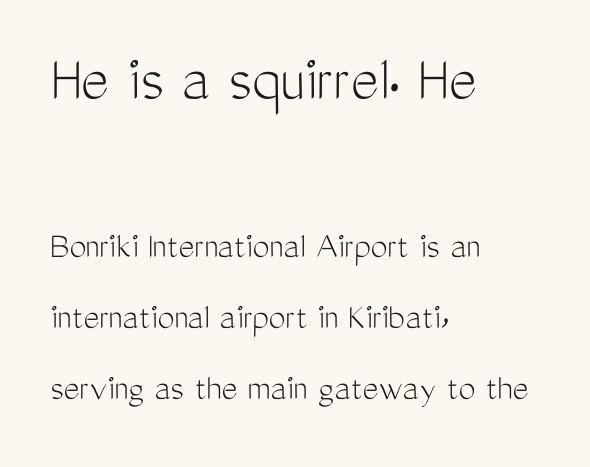
Q: Is the text bold? A: No.
Q: Is the text italic (slanted)? A: No, it is upright.
Q: Is the typeface a serif or a sans-serif typeface? A: Sans-serif.
Q: Is the text underlined? A: No.
Q: How is the paragraph aligned? A: Left-aligned.
Q: Is the spacing between letters normal or unusually wide? A: Normal.
Q: Which block of text is set in a larger size, the first (top) or the second (bottom)? A: The first (top) one.
Q: Width (condensed, normal, or wide)? A: Condensed.
Q: Stroke contrast? A: Medium.
Q: x-height? A: Medium.
Q: Monospaced? A: No.
